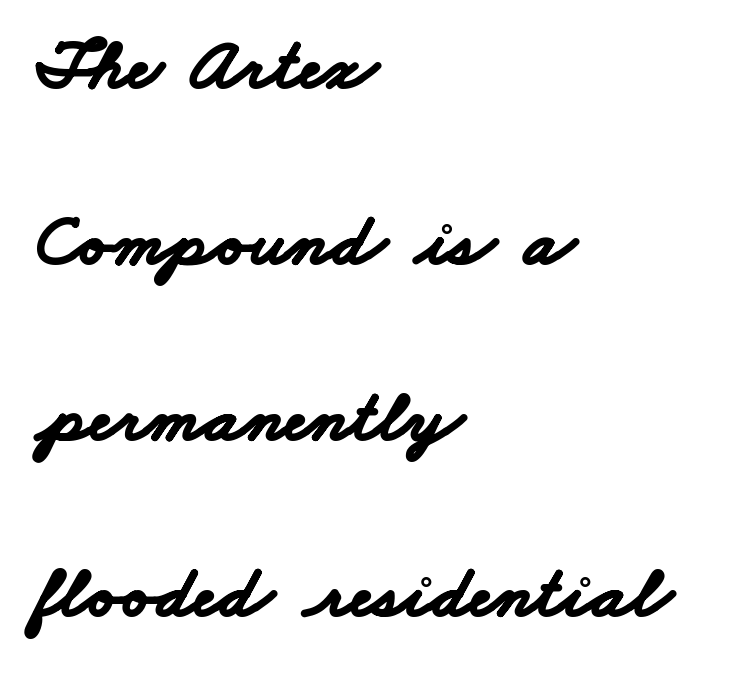
Underline: absent. The designer went with a sans here, leaving each stem footless. Do the characters align in a grid? No, the font is proportional. Each word holds together tightly as a unit, with standard inter-letter gaps. The rendering anchors every line to the left-hand side. Caption: bold face, heavy strokes.
